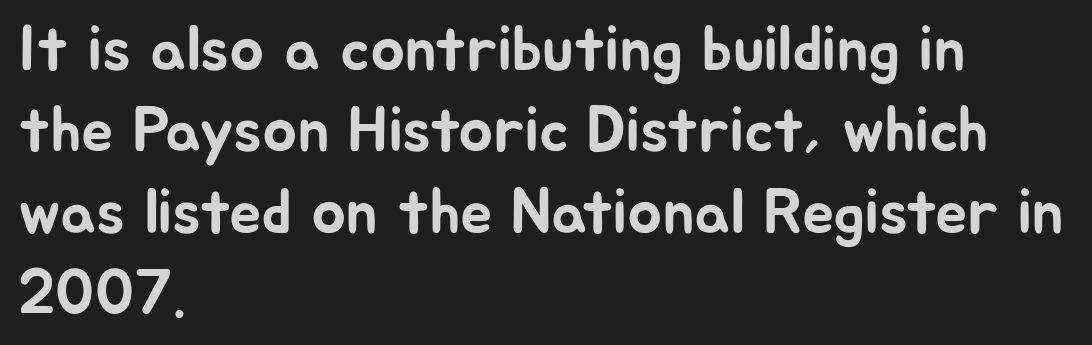
{"serif": "no", "italic": "no", "width": "normal", "stroke_contrast": "low", "x_height": "medium", "monospaced": "no", "underline": "no", "align": "left", "line_spacing": "normal", "line_spacing_ratio": 1.27, "letter_spacing": "normal", "letter_spacing_em": 0.0, "glyph_px": 64}
